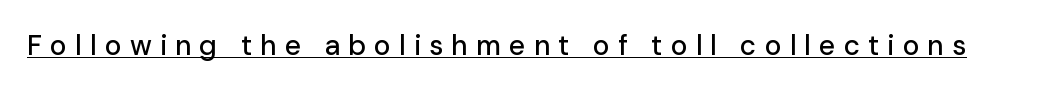
{"serif": "no", "italic": "no", "width": "normal", "stroke_contrast": "low", "x_height": "medium", "monospaced": "no", "underline": "yes", "letter_spacing": "wide", "letter_spacing_em": 0.29, "glyph_px": 28}
